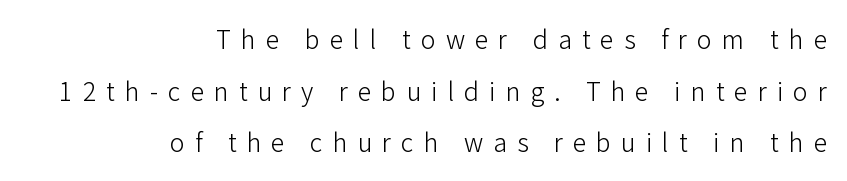
{"italic": "no", "bold": "no", "underline": "no", "align": "right", "line_spacing": "loose", "line_spacing_ratio": 2.07, "letter_spacing": "wide", "letter_spacing_em": 0.4, "glyph_px": 25}
